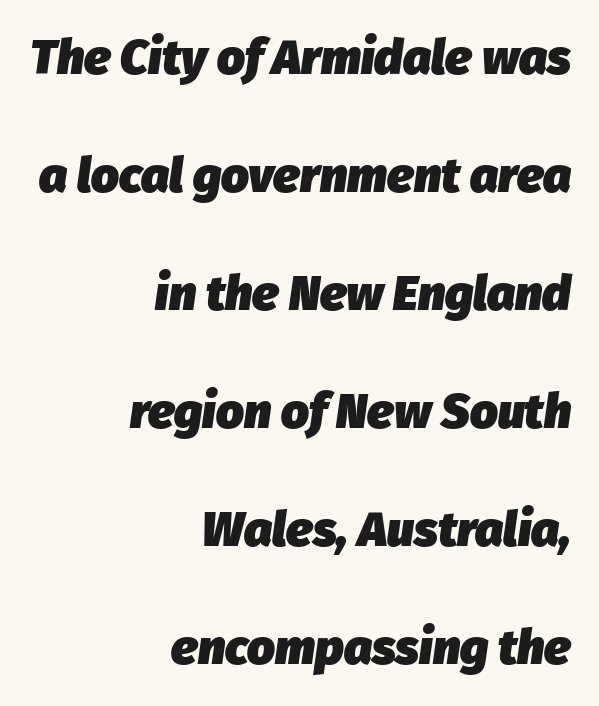
Q: Is the text bold? A: Yes.
Q: Is the text italic (slanted)? A: Yes, it leans right by about 8 degrees.
Q: Is the text underlined? A: No.
Q: How is the paragraph aligned? A: Right-aligned.
Q: Is the spacing between letters normal or unusually wide? A: Normal.
Q: Is the spacing between lines tight, normal or loose? A: Loose.
Q: Width (condensed, normal, or wide)? A: Normal.
Q: Stroke contrast? A: Low.
Q: x-height? A: Medium.
Q: Monospaced? A: No.
